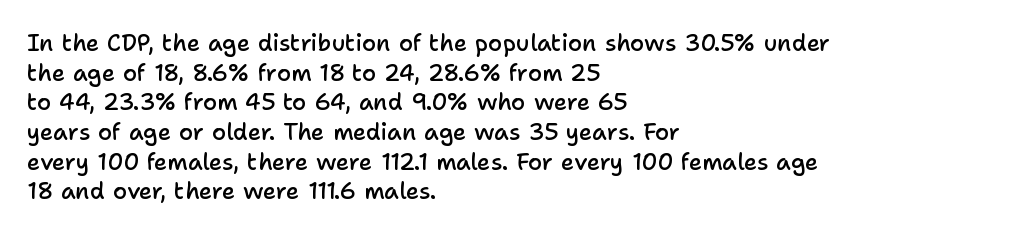
The image shows 23 px text type, upright; set left-aligned, normal line spacing (1.29x), normal letter spacing, not underlined.
